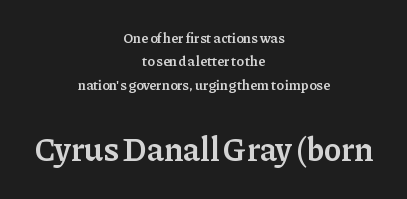
The image shows 33 px semibold serif type, upright; set centered, normal line spacing (1.67x), normal letter spacing, not underlined; the second (bottom) block is 2.36x larger; low stroke contrast and a medium x-height.
